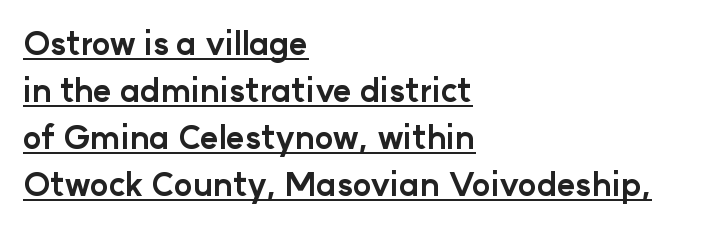
No extra tracking has been applied to these lines. These lines are set flush left with a ragged right edge. Tall strokes in this sample are plumb rather than angled. This is sans-serif lettering, the kind often seen on screens and signage.
